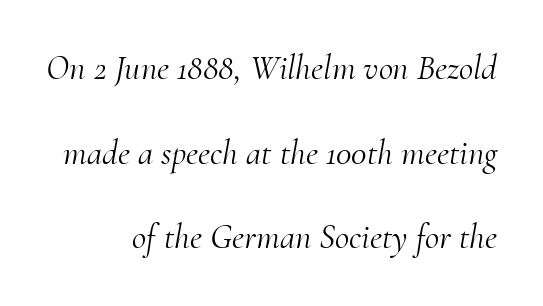
{"serif": "yes", "italic": "yes", "lean": "right", "slant_degrees": 10, "bold": "no", "weight": "light", "width": "normal", "stroke_contrast": "medium", "x_height": "small", "monospaced": "no", "underline": "no", "align": "right", "line_spacing": "loose", "line_spacing_ratio": 2.42, "letter_spacing": "normal", "letter_spacing_em": 0.0, "glyph_px": 35}
